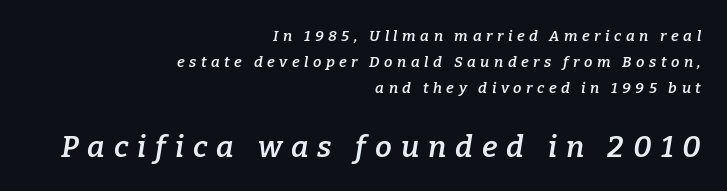
The image shows 30 px semibold serif type, italic (leaning right); set right-aligned, line spacing 1.73x, unusually wide letter spacing (+0.3 em), not underlined; the second (bottom) block is 2.0x larger; low stroke contrast and a medium x-height.
